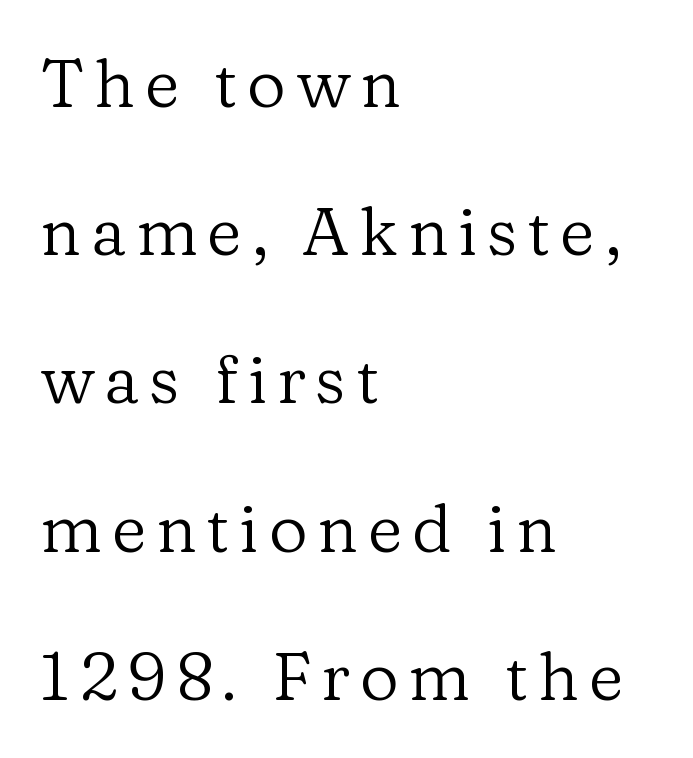
{"serif": "yes", "italic": "no", "bold": "no", "weight": "regular", "width": "normal", "stroke_contrast": "low", "x_height": "medium", "monospaced": "no", "underline": "no", "align": "left", "line_spacing": "loose", "line_spacing_ratio": 2.18, "glyph_px": 68}
